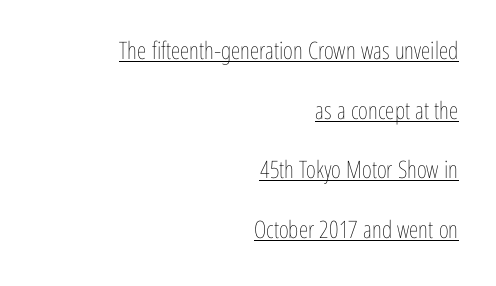
Weight: regular or lighter. Each line ends at the same right margin while the left side varies. Does the leading feel generous? Absolutely, it's lavish. The type is set solid horizontally, with unmodified tracking.
